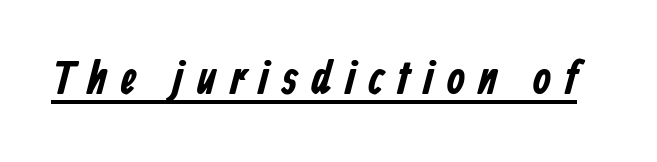
Is this a fixed-width face? No — the glyphs have proportional, varying widths. What kind of face is this? One without serifs — a sans. Beneath each row of characters lies a ruled line. Spacing between characters has been opened up far beyond the box default.
